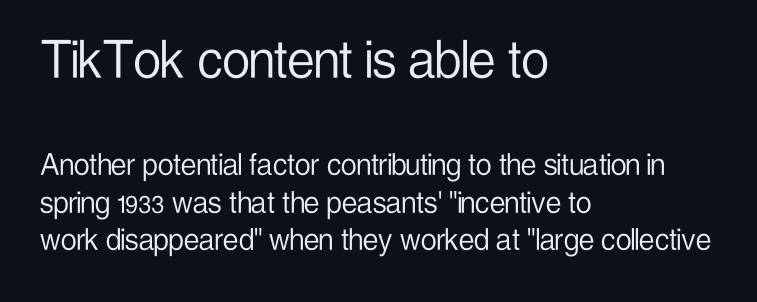
The image shows 61 px light, condensed sans-serif type, upright; set left-aligned, tight line spacing (1.06x), normal letter spacing, not underlined; the first (top) block is 1.74x larger; low stroke contrast and a medium x-height.
